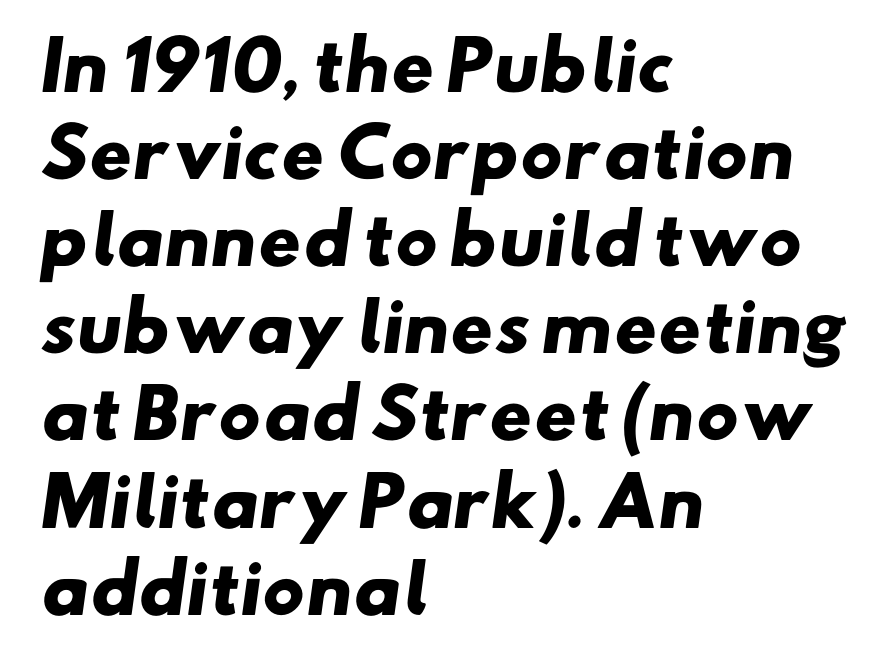
{"serif": "no", "bold": "yes", "weight": "heavy", "width": "wide", "stroke_contrast": "low", "x_height": "small", "monospaced": "no", "underline": "no", "align": "left", "line_spacing": "normal", "line_spacing_ratio": 1.32, "letter_spacing": "normal", "letter_spacing_em": 0.0, "glyph_px": 66}
